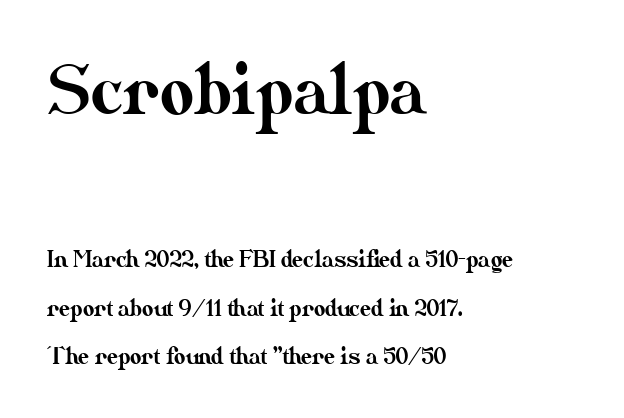
{"italic": "no", "width": "normal", "stroke_contrast": "medium", "x_height": "small", "monospaced": "no", "underline": "no", "align": "left", "line_spacing": "loose", "line_spacing_ratio": 2.19, "letter_spacing": "normal", "letter_spacing_em": 0.0, "larger_block": "first", "size_ratio": 3.0, "glyph_px": 66}
